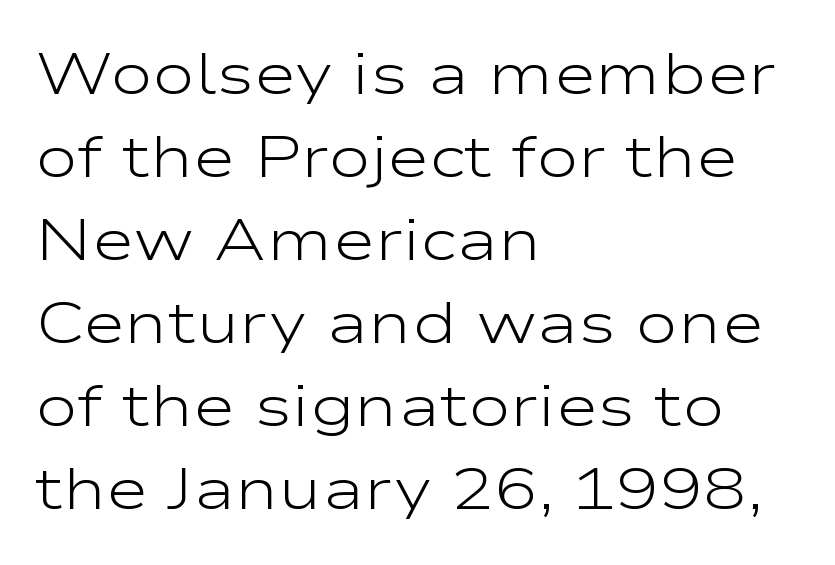
The ragged edge is on the right, which tells us the setting is flush left. The face looks like a standard text weight, possibly lighter. Letters rest on an invisible, unmarked baseline. The passage shown has conventional tracking throughout.
